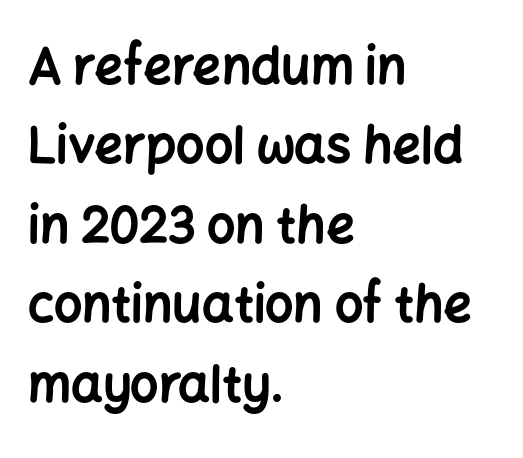
Q: Is the text bold? A: Yes.
Q: Is the text italic (slanted)? A: No, it is upright.
Q: Is the typeface a serif or a sans-serif typeface? A: Sans-serif.
Q: Is the text underlined? A: No.
Q: How is the paragraph aligned? A: Left-aligned.
Q: Is the spacing between letters normal or unusually wide? A: Normal.
Q: Is the spacing between lines tight, normal or loose? A: Normal.
Q: Width (condensed, normal, or wide)? A: Normal.
Q: Stroke contrast? A: Low.
Q: x-height? A: Medium.
Q: Monospaced? A: No.
